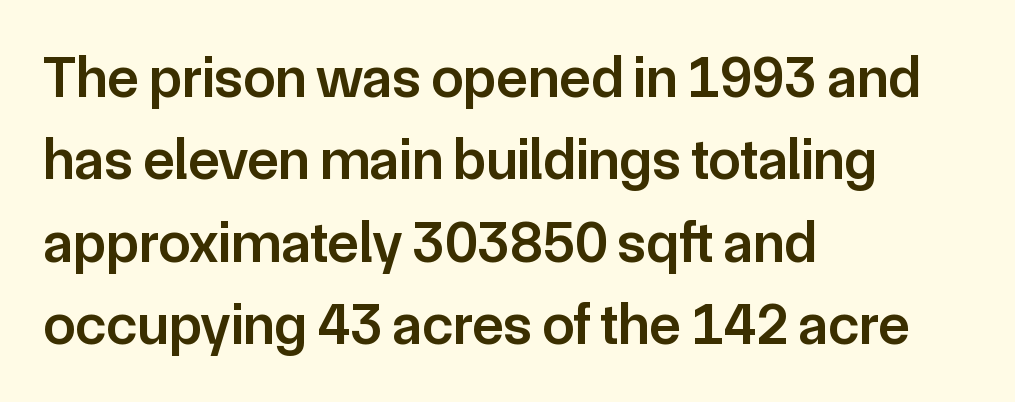
Posture: upright roman. The face used here is rendered with its standard letterfit. Font category for this specimen: sans-serif. Firm but not heavy-handed strokes: this text is semibold. The rendering uses natural spacing where letterforms have individual widths.
